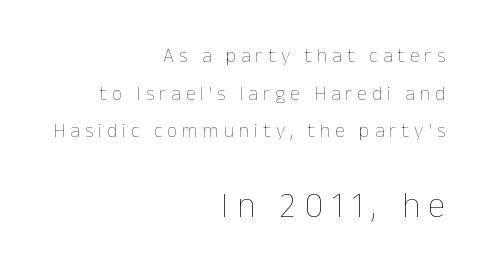
The image shows 35 px thin type, upright; set right-aligned, line spacing 1.88x, unusually wide letter spacing (+0.25 em), not underlined; the second (bottom) block is 1.75x larger; low stroke contrast and a medium x-height.
